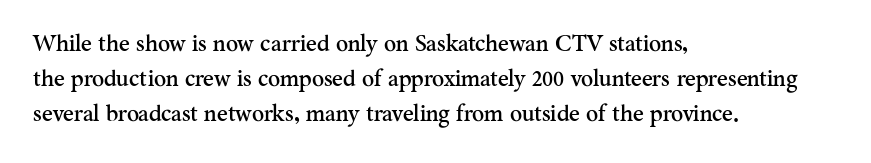
{"italic": "no", "underline": "no", "align": "left", "line_spacing": "normal", "line_spacing_ratio": 1.53, "letter_spacing": "normal", "letter_spacing_em": 0.0, "glyph_px": 23}
